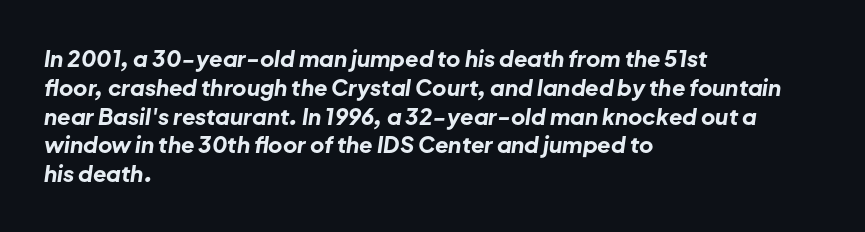
The image shows 22 px bold type, italic (leaning right); set left-aligned, normal line spacing (1.31x), normal letter spacing, not underlined.
